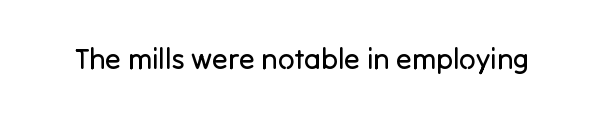
The image shows 29 px regular-weight sans-serif type, upright; set normal letter spacing, not underlined; low stroke contrast and a medium x-height.
